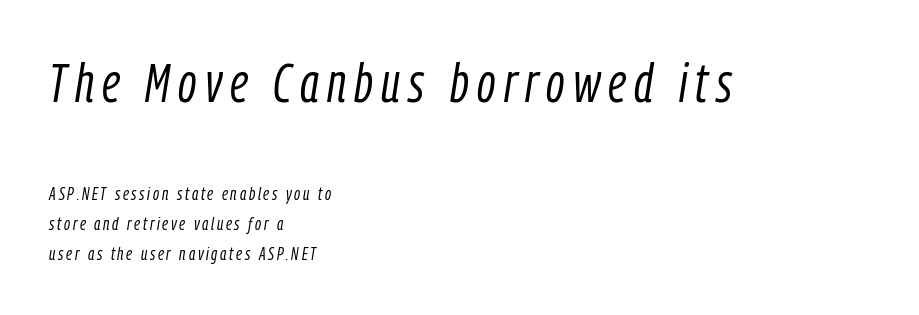
Alignment: flush left. Emphasis-style slanted type is in use. Each letter keeps its own natural width here, so spacing adapts to shape. Typesetter's note — upper block bumped up in size, lower block left smaller.
